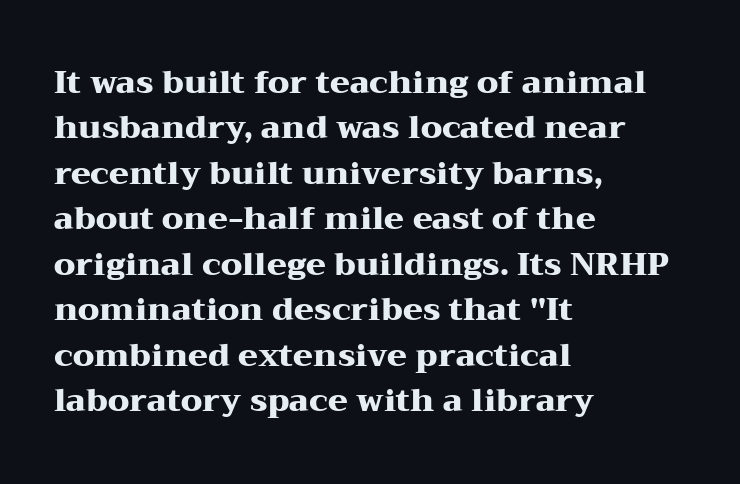
Q: Is the text bold? A: Yes.
Q: Is the text italic (slanted)? A: No, it is upright.
Q: Is the typeface a serif or a sans-serif typeface? A: Serif.
Q: Is the text underlined? A: No.
Q: How is the paragraph aligned? A: Left-aligned.
Q: Is the spacing between letters normal or unusually wide? A: Normal.
Q: Is the spacing between lines tight, normal or loose? A: Normal.
Q: Width (condensed, normal, or wide)? A: Wide.
Q: Stroke contrast? A: Medium.
Q: x-height? A: Medium.
Q: Monospaced? A: No.
